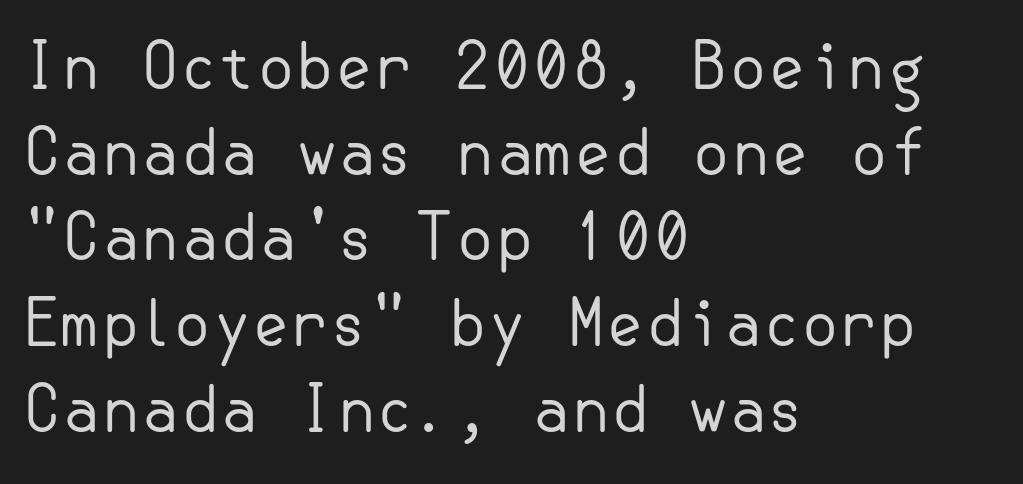
The image shows 63 px regular-weight sans-serif type, upright; set left-aligned, normal line spacing (1.36x), normal letter spacing, not underlined; low stroke contrast and a small x-height.
